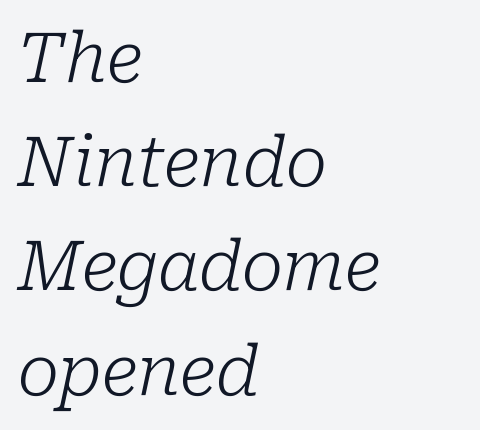
Q: Is the text bold? A: No.
Q: Is the text italic (slanted)? A: Yes, it leans right by about 10 degrees.
Q: Is the typeface a serif or a sans-serif typeface? A: Serif.
Q: Is the text underlined? A: No.
Q: How is the paragraph aligned? A: Left-aligned.
Q: Is the spacing between letters normal or unusually wide? A: Normal.
Q: Is the spacing between lines tight, normal or loose? A: Normal.
Q: Width (condensed, normal, or wide)? A: Normal.
Q: Stroke contrast? A: Low.
Q: x-height? A: Medium.
Q: Monospaced? A: No.
